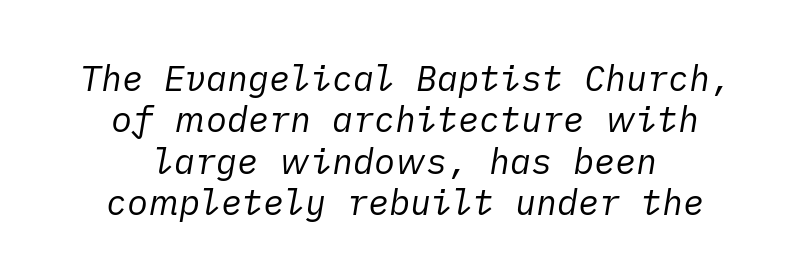
Q: Is the text bold? A: No.
Q: Is the text italic (slanted)? A: Yes, it leans right by about 10 degrees.
Q: Is the text underlined? A: No.
Q: How is the paragraph aligned? A: Centered.
Q: Is the spacing between letters normal or unusually wide? A: Normal.
Q: Width (condensed, normal, or wide)? A: Normal.
Q: Stroke contrast? A: Low.
Q: x-height? A: Medium.
